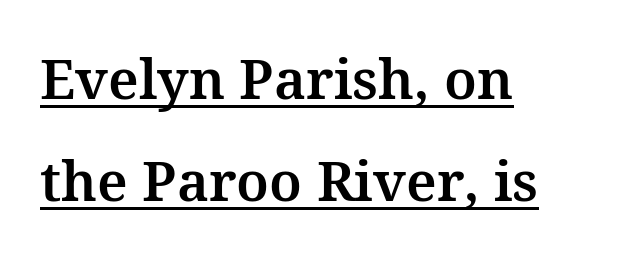
Each line of the rendering has a horizontal stroke beneath the glyphs. One-word summary of the alignment: left. The type sits square on the baseline with zero lean. Classification — serif.
